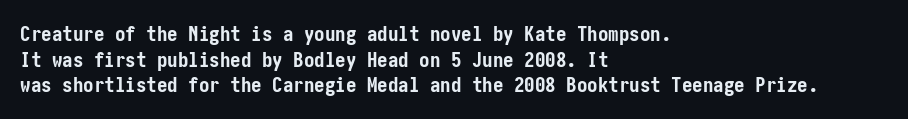
The image shows 21 px bold type, upright; set left-aligned, line spacing 1.22x, normal letter spacing, not underlined.
